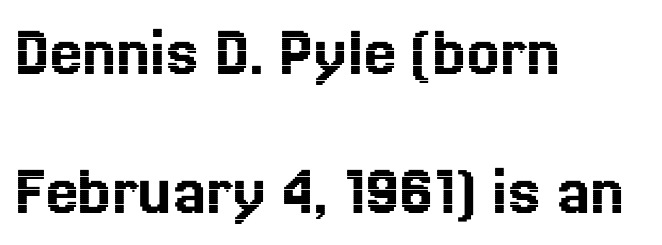
{"italic": "no", "width": "normal", "x_height": "medium", "monospaced": "no", "underline": "no", "align": "left", "line_spacing": "loose", "line_spacing_ratio": 1.9, "letter_spacing": "normal", "letter_spacing_em": 0.0, "glyph_px": 73}
